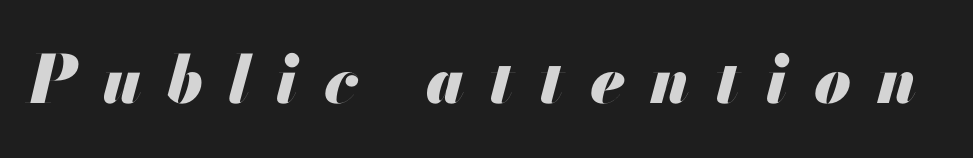
Q: Is the text bold? A: Yes.
Q: Is the text italic (slanted)? A: Yes, it leans right by about 13 degrees.
Q: Is the text underlined? A: No.
Q: Is the spacing between letters normal or unusually wide? A: Unusually wide.
Q: Width (condensed, normal, or wide)? A: Normal.
Q: Stroke contrast? A: Medium.
Q: x-height? A: Small.
Q: Monospaced? A: No.
